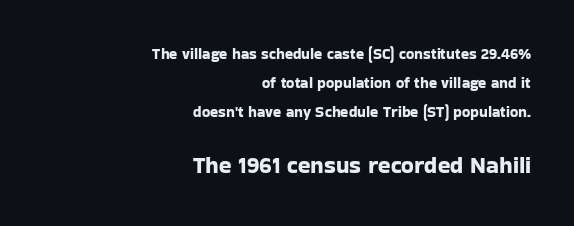
{"italic": "no", "underline": "no", "align": "right", "line_spacing": "loose", "line_spacing_ratio": 1.93, "letter_spacing": "normal", "letter_spacing_em": 0.0, "larger_block": "second", "size_ratio": 1.53, "glyph_px": 23}
